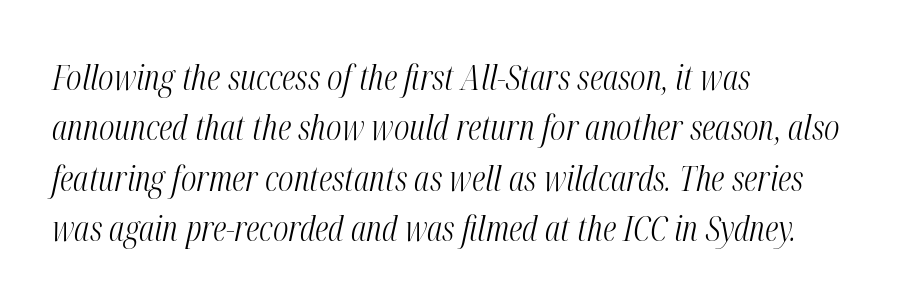
A clean baseline with only descenders dipping below it. The typeface has the unassuming heft of standard copy or less. Compared with typical body copy, the letter spacing here is the same. In terms of leading, this rendering sits right in the middle. The passage shown is typed in a proportional face where columns would drift. Italic: yes, the glyphs are oblique.
